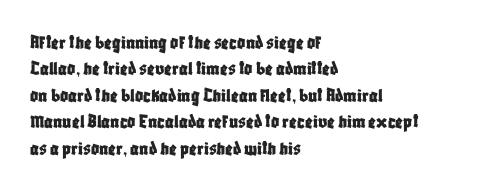
Default kerning and tracking; the words read as compact shapes. Evenly set lines give the paragraph a standard silhouette. In CSS terms this would be text-align: left. A bare baseline throughout the passage. Every character sits straight up, as roman type does.
